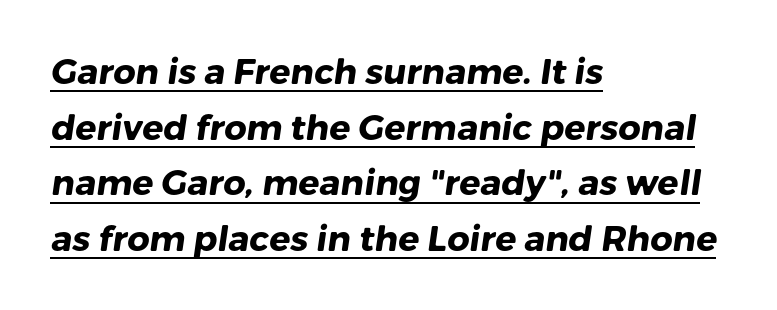
{"serif": "no", "bold": "yes", "weight": "heavy", "width": "normal", "stroke_contrast": "low", "x_height": "medium", "monospaced": "no", "underline": "yes", "align": "left", "line_spacing": "normal", "line_spacing_ratio": 1.59, "letter_spacing": "normal", "letter_spacing_em": 0.0, "glyph_px": 35}
